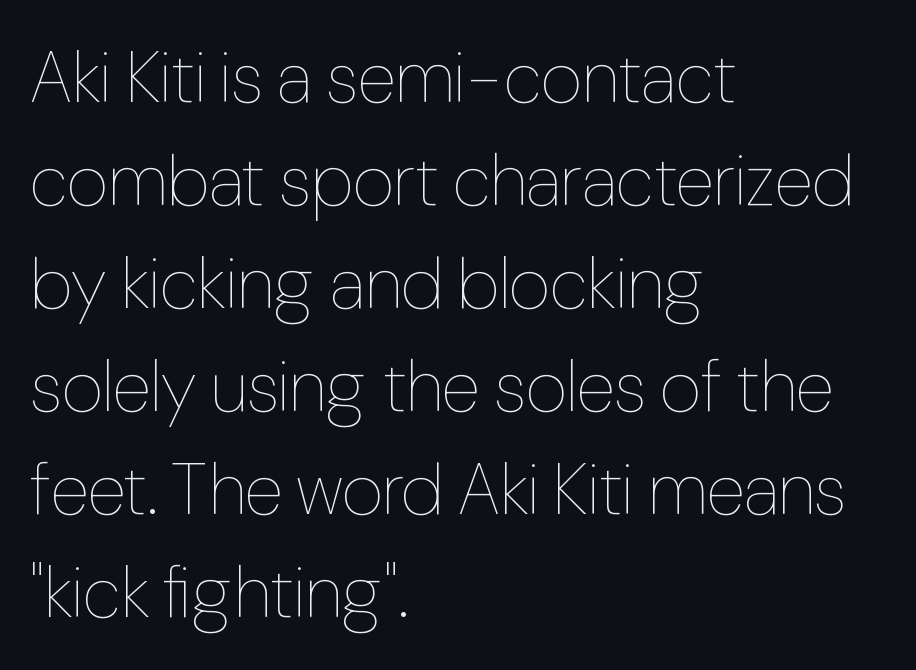
Reading down the block, your eye returns to a fixed left position each line. The typesetting does not lean heavy: it is not bold. Reading down the column, the eye jumps a familiar distance to each next line. These lines were composed using upright roman letters. A bare baseline throughout the passage.
